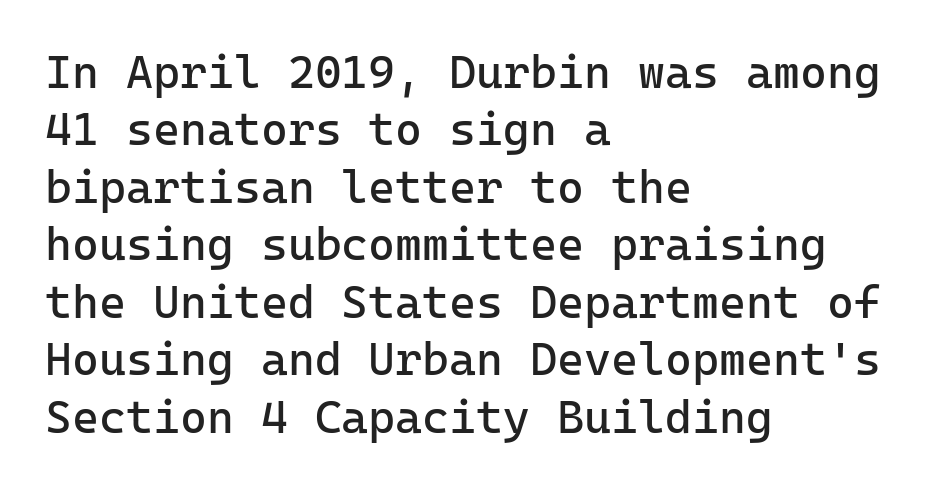
Q: Is the text bold? A: No.
Q: Is the text italic (slanted)? A: No, it is upright.
Q: Is the typeface a serif or a sans-serif typeface? A: Sans-serif.
Q: Is the text underlined? A: No.
Q: How is the paragraph aligned? A: Left-aligned.
Q: Is the spacing between letters normal or unusually wide? A: Normal.
Q: Is the spacing between lines tight, normal or loose? A: Normal.
Q: Width (condensed, normal, or wide)? A: Normal.
Q: Stroke contrast? A: Low.
Q: x-height? A: Medium.
Q: Monospaced? A: Yes.
